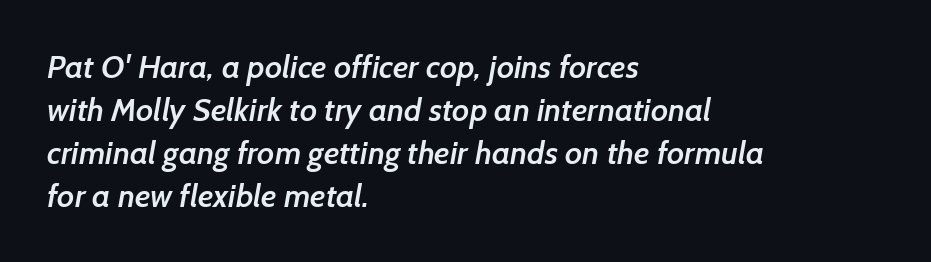
Q: Is the text bold? A: Semi-bold.
Q: Is the typeface a serif or a sans-serif typeface? A: Sans-serif.
Q: Is the text underlined? A: No.
Q: How is the paragraph aligned? A: Left-aligned.
Q: Is the spacing between letters normal or unusually wide? A: Normal.
Q: Is the spacing between lines tight, normal or loose? A: Normal.
Q: Width (condensed, normal, or wide)? A: Normal.
Q: Stroke contrast? A: Low.
Q: x-height? A: Medium.
Q: Monospaced? A: No.
